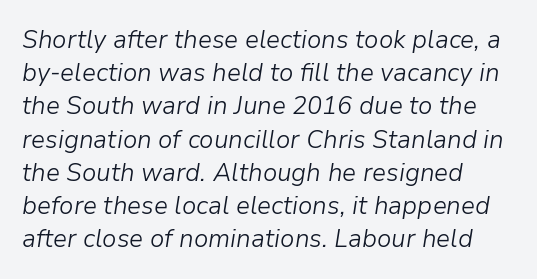
Successive baselines arrive at the customary interval. Looking at the ascenders, they clearly lean. Typeset ragged right — the left edge is the straight one. Has an underline been added? It has not. Here the glyphs are tracked normally, forming tight word shapes.
